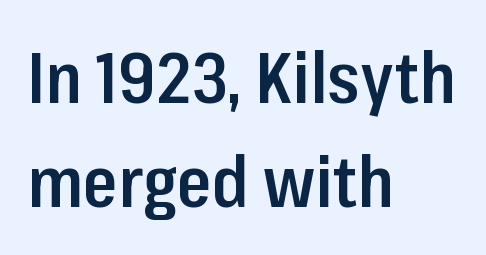
Is there much room between lines? A standard amount, neither cramped nor airy. The letters stand upright; this is a roman face. The strokes are fattened partway — semibold, not bold. Which margin do the lines hug? The left one — the right edge is uneven. Nope, no serifs anywhere on these letters. Underline: absent.
